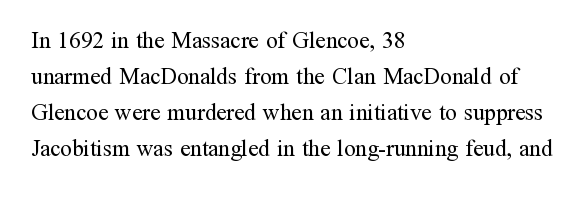
Nothing unusual about the tracking: characters are spaced as the font intends. The typesetter chose a ragged-right arrangement here. Vertical strokes here are truly vertical. In terms of leading, this rendering sits right in the middle.
